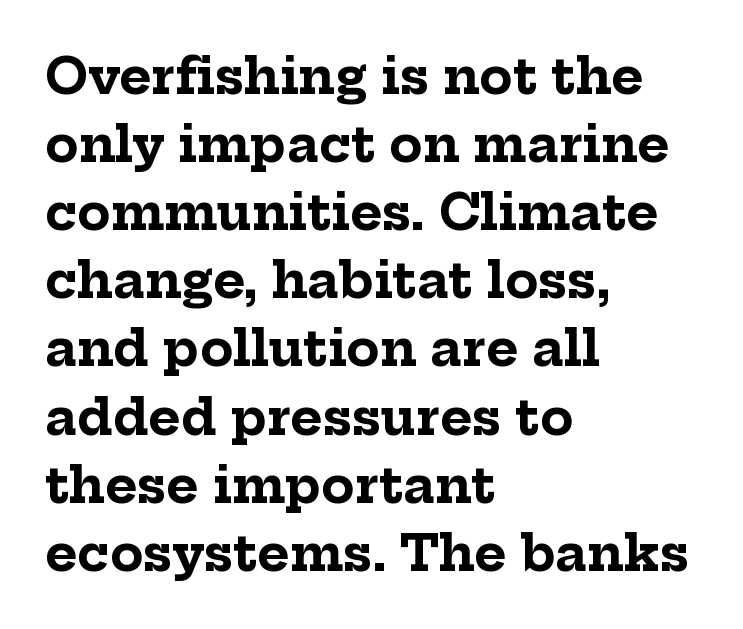
{"serif": "yes", "italic": "no", "bold": "yes", "weight": "bold", "width": "normal", "stroke_contrast": "low", "x_height": "medium", "monospaced": "no", "underline": "no", "align": "left", "line_spacing": "normal", "line_spacing_ratio": 1.39, "letter_spacing": "normal", "letter_spacing_em": 0.0, "glyph_px": 49}
